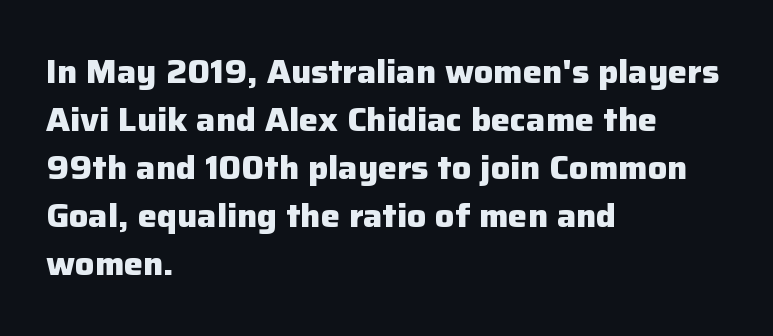
{"serif": "no", "italic": "no", "bold": "yes", "weight": "heavy", "width": "normal", "stroke_contrast": "low", "x_height": "medium", "monospaced": "no", "underline": "no", "align": "left", "line_spacing": "normal", "line_spacing_ratio": 1.5, "letter_spacing": "normal", "letter_spacing_em": 0.0, "glyph_px": 32}
